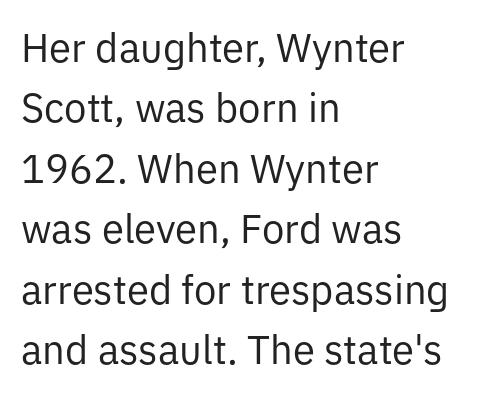
{"serif": "no", "italic": "no", "bold": "no", "weight": "regular", "width": "normal", "stroke_contrast": "low", "x_height": "medium", "monospaced": "no", "underline": "no", "align": "left", "line_spacing": "normal", "line_spacing_ratio": 1.51, "letter_spacing": "normal", "letter_spacing_em": 0.0, "glyph_px": 40}
